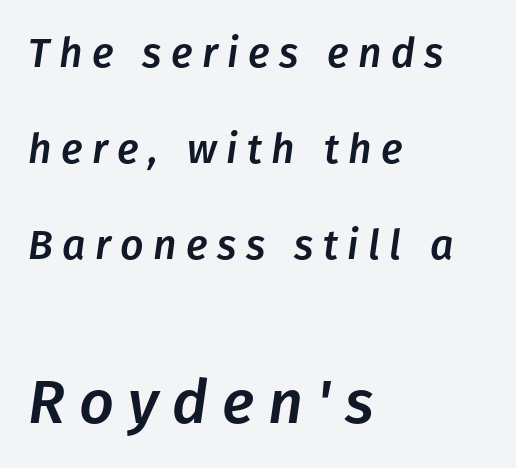
{"italic": "yes", "lean": "right", "slant_degrees": 8, "width": "normal", "stroke_contrast": "low", "x_height": "medium", "monospaced": "no", "underline": "no", "align": "left", "line_spacing": "loose", "line_spacing_ratio": 2.34, "letter_spacing": "wide", "letter_spacing_em": 0.23, "larger_block": "second", "size_ratio": 1.49, "glyph_px": 61}
